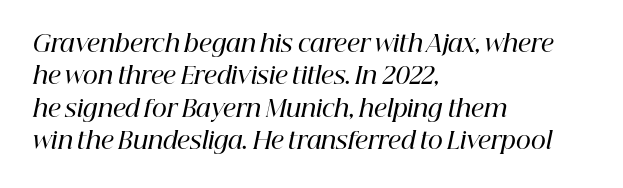
{"italic": "yes", "lean": "right", "slant_degrees": 12, "bold": "semi", "underline": "no", "align": "left", "line_spacing": "normal", "line_spacing_ratio": 1.41, "letter_spacing": "normal", "letter_spacing_em": 0.0, "glyph_px": 23}
